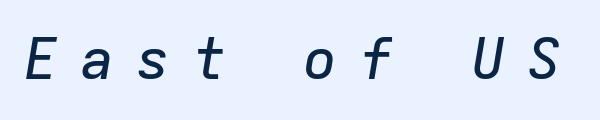
The image shows 57 px text type, italic (leaning right), monospaced; set unusually wide letter spacing (+0.38 em), not underlined; low stroke contrast and a medium x-height.
